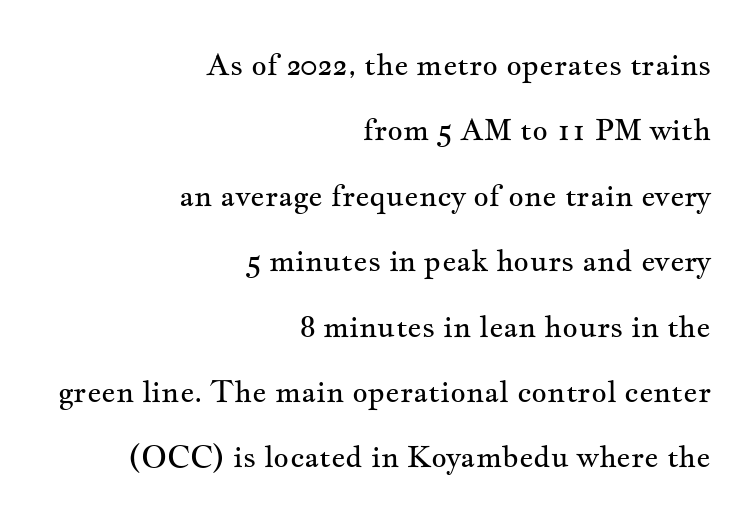
The image shows 30 px regular-weight, wide serif type, upright; set right-aligned, loose line spacing (2.18x), normal letter spacing, not underlined; medium stroke contrast and a small x-height.
